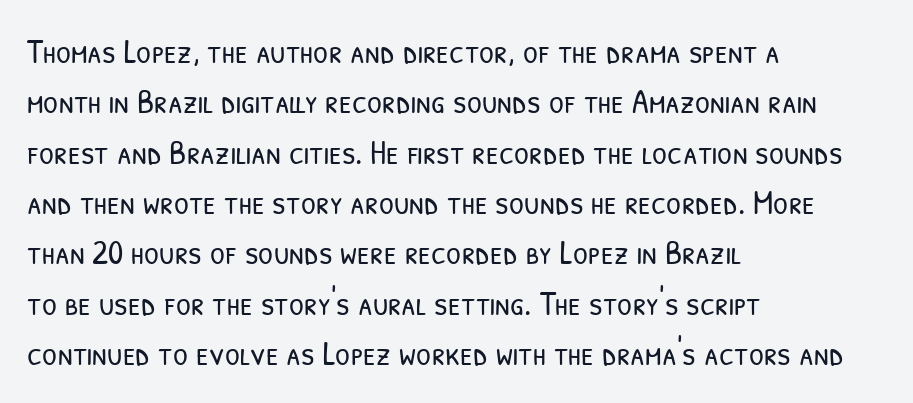
No letter is thick-stroked: the sample isn't bold. What's the leading like? Ordinary, nothing unusual. Tracking value appears to be zero — textbook default spacing. Classification — sans serif. Here the designer chose a conventional face with non-uniform glyph widths. Decoration check: the copy has no underline.
